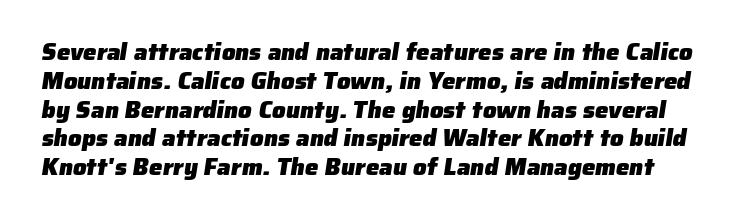
The passage shown has conventional tracking throughout. The face used here has the dense, thick strokes of a bold. The space directly below the letters is spotless.
